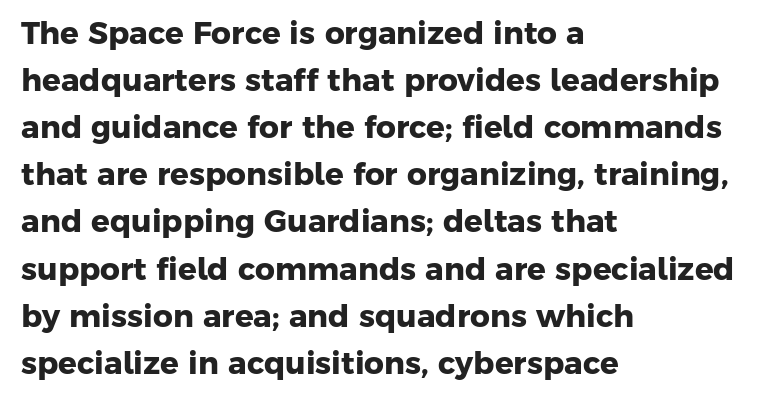
The image shows 31 px heavy sans-serif type; set left-aligned, normal line spacing (1.52x), normal letter spacing, not underlined; low stroke contrast and a medium x-height.
